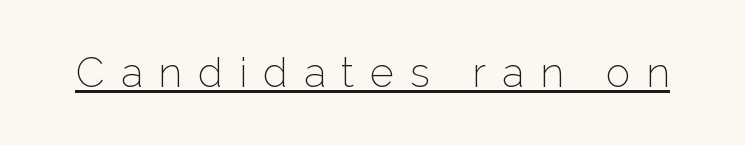
{"serif": "no", "italic": "no", "bold": "no", "weight": "thin", "width": "normal", "stroke_contrast": "low", "x_height": "medium", "monospaced": "no", "underline": "yes", "letter_spacing": "wide", "letter_spacing_em": 0.39, "glyph_px": 41}
